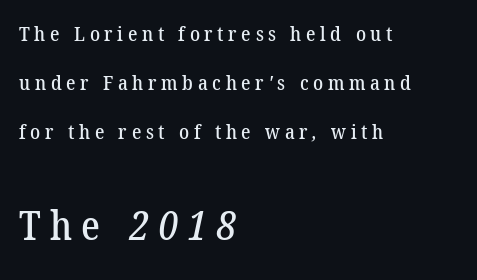
{"serif": "yes", "width": "normal", "stroke_contrast": "low", "x_height": "medium", "monospaced": "no", "underline": "no", "align": "left", "line_spacing": "loose", "line_spacing_ratio": 2.44, "letter_spacing": "wide", "letter_spacing_em": 0.23, "larger_block": "second", "size_ratio": 2.0, "glyph_px": 40}
